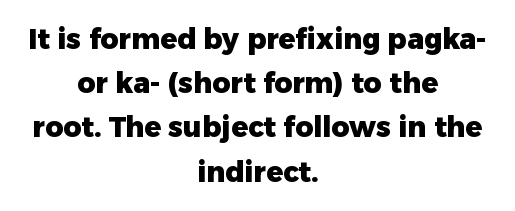
Q: Is the text bold? A: Yes.
Q: Is the text italic (slanted)? A: No, it is upright.
Q: Is the typeface a serif or a sans-serif typeface? A: Sans-serif.
Q: Is the text underlined? A: No.
Q: How is the paragraph aligned? A: Centered.
Q: Is the spacing between letters normal or unusually wide? A: Normal.
Q: Is the spacing between lines tight, normal or loose? A: Normal.
Q: Width (condensed, normal, or wide)? A: Normal.
Q: Stroke contrast? A: Low.
Q: x-height? A: Medium.
Q: Monospaced? A: No.
